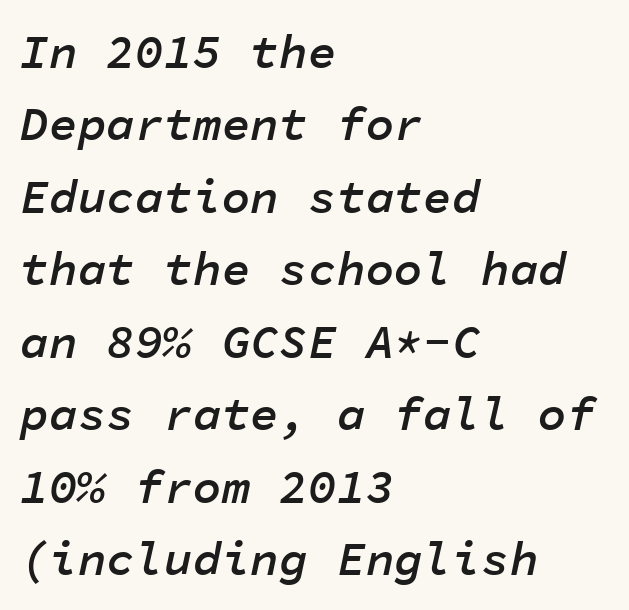
Q: Is the text bold? A: Semi-bold.
Q: Is the text italic (slanted)? A: Yes, it leans right by about 11 degrees.
Q: Is the text underlined? A: No.
Q: How is the paragraph aligned? A: Left-aligned.
Q: Is the spacing between letters normal or unusually wide? A: Normal.
Q: Is the spacing between lines tight, normal or loose? A: Normal.
Q: Width (condensed, normal, or wide)? A: Normal.
Q: Stroke contrast? A: Low.
Q: x-height? A: Medium.
Q: Monospaced? A: Yes.
